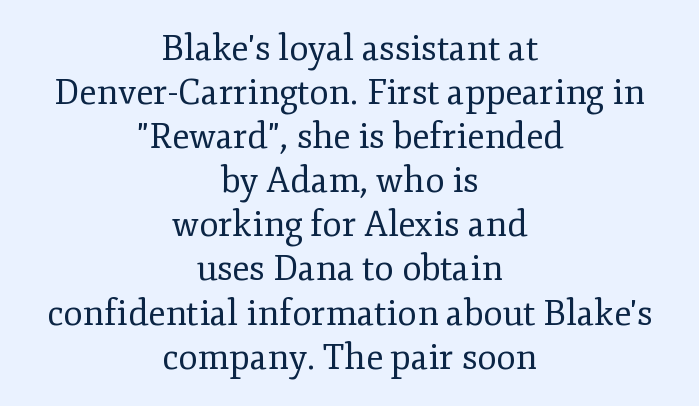
Q: Is the text bold? A: No.
Q: Is the text italic (slanted)? A: No, it is upright.
Q: Is the typeface a serif or a sans-serif typeface? A: Serif.
Q: Is the text underlined? A: No.
Q: How is the paragraph aligned? A: Centered.
Q: Is the spacing between letters normal or unusually wide? A: Normal.
Q: Is the spacing between lines tight, normal or loose? A: Normal.
Q: Width (condensed, normal, or wide)? A: Normal.
Q: Stroke contrast? A: Low.
Q: x-height? A: Small.
Q: Monospaced? A: No.
